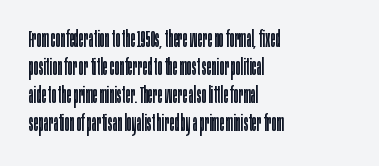
The image shows 23 px text type, upright; set left-aligned, line spacing 1.22x, normal letter spacing, not underlined.
